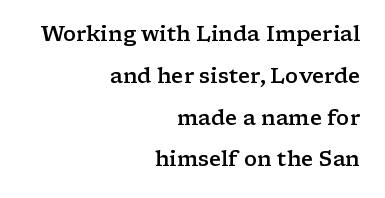
Q: Is the text bold? A: Semi-bold.
Q: Is the text italic (slanted)? A: No, it is upright.
Q: Is the text underlined? A: No.
Q: How is the paragraph aligned? A: Right-aligned.
Q: Is the spacing between letters normal or unusually wide? A: Normal.
Q: Is the spacing between lines tight, normal or loose? A: Loose.
